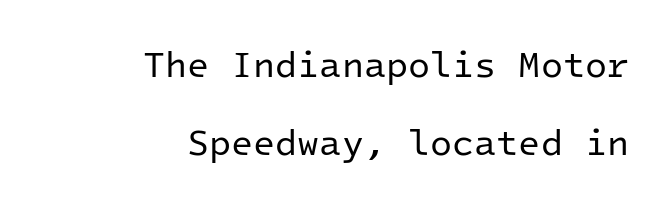
{"serif": "no", "italic": "no", "bold": "no", "weight": "regular", "width": "normal", "stroke_contrast": "low", "x_height": "medium", "monospaced": "yes", "underline": "no", "align": "right", "line_spacing": "loose", "line_spacing_ratio": 2.18, "letter_spacing": "normal", "letter_spacing_em": 0.0, "glyph_px": 36}
